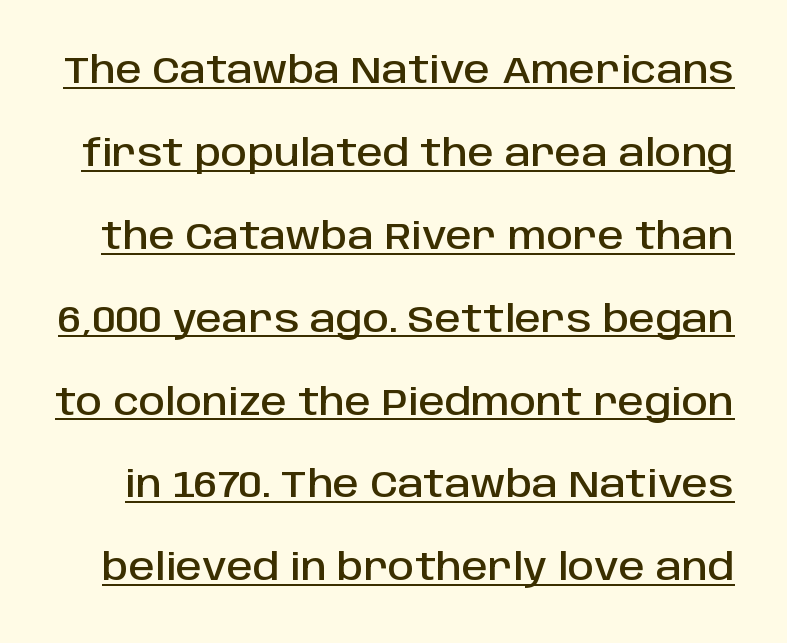
The image shows 37 px sans-serif type, upright; set loose line spacing (2.24x), normal letter spacing, underlined; low stroke contrast and a large x-height.
